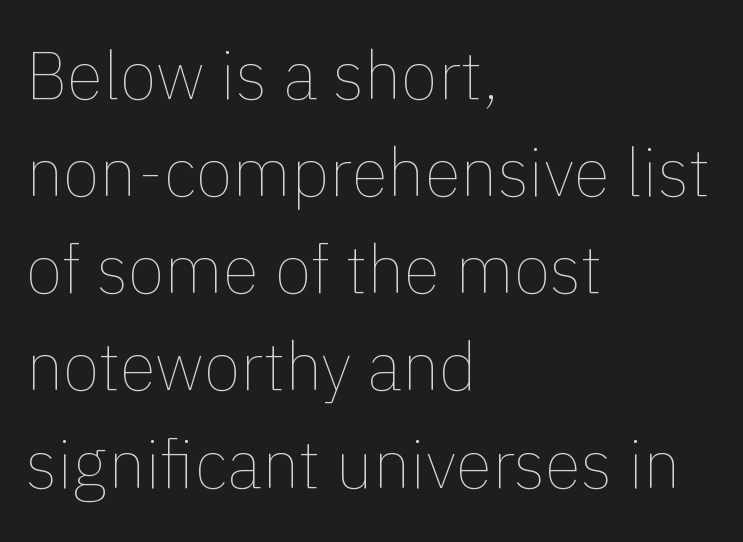
Character widths vary here, with narrow letters taking less room than wide ones. Students, observe: this is what conventionally led text looks like. Just letters on the line, the space beneath them empty. Each stroke keeps to a modest, everyday thickness or less. This sample uses an upright cut, with every glyph sitting square on the baseline. The setting favours the left margin, as ordinary paragraphs usually do.
